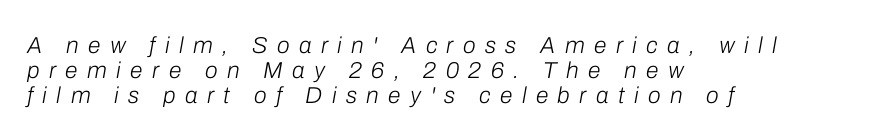
{"italic": "yes", "lean": "right", "slant_degrees": 10, "bold": "no", "underline": "no", "align": "left", "line_spacing": "tight", "line_spacing_ratio": 1.08, "letter_spacing": "wide", "letter_spacing_em": 0.41, "glyph_px": 23}
